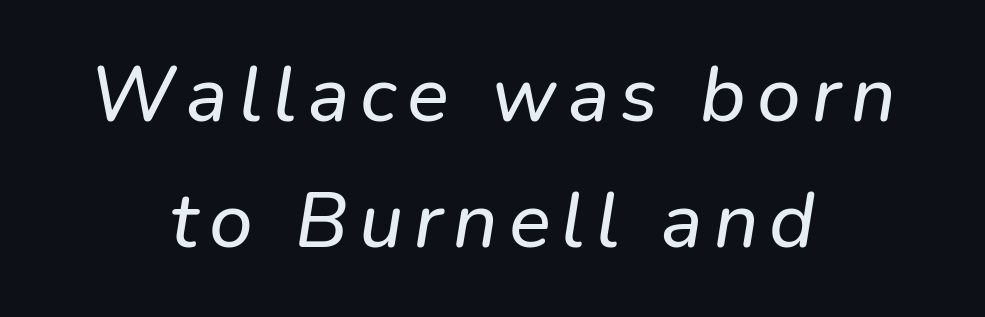
The image shows 78 px text type, italic (leaning right); set centered, normal line spacing (1.61x), not underlined; low stroke contrast and a medium x-height.
